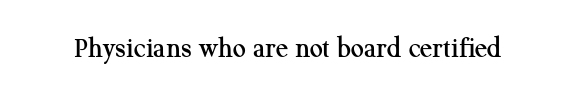
Q: Is the text italic (slanted)? A: No, it is upright.
Q: Is the typeface a serif or a sans-serif typeface? A: Serif.
Q: Is the text underlined? A: No.
Q: Is the spacing between letters normal or unusually wide? A: Normal.
Q: Width (condensed, normal, or wide)? A: Normal.
Q: Stroke contrast? A: Medium.
Q: x-height? A: Medium.
Q: Monospaced? A: No.
